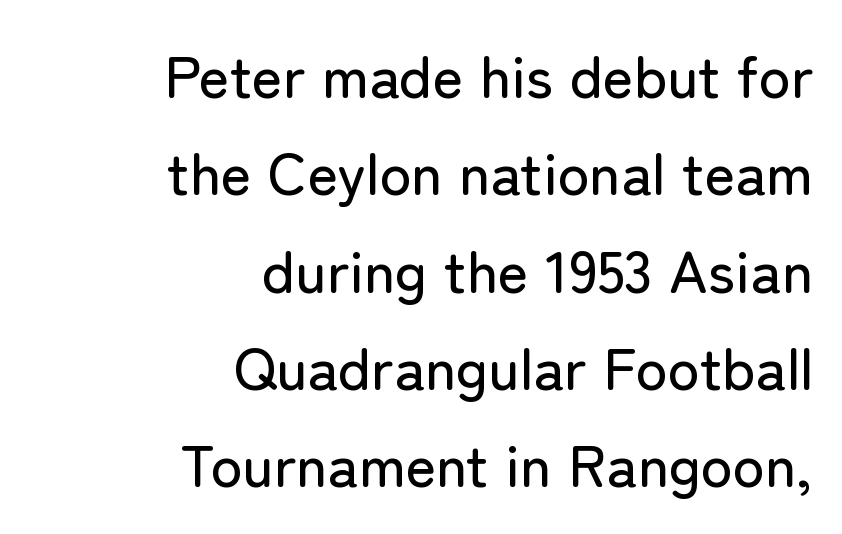
{"serif": "no", "italic": "no", "width": "normal", "stroke_contrast": "low", "x_height": "medium", "monospaced": "no", "underline": "no", "align": "right", "line_spacing": "normal", "line_spacing_ratio": 1.65, "letter_spacing": "normal", "letter_spacing_em": 0.0, "glyph_px": 59}
